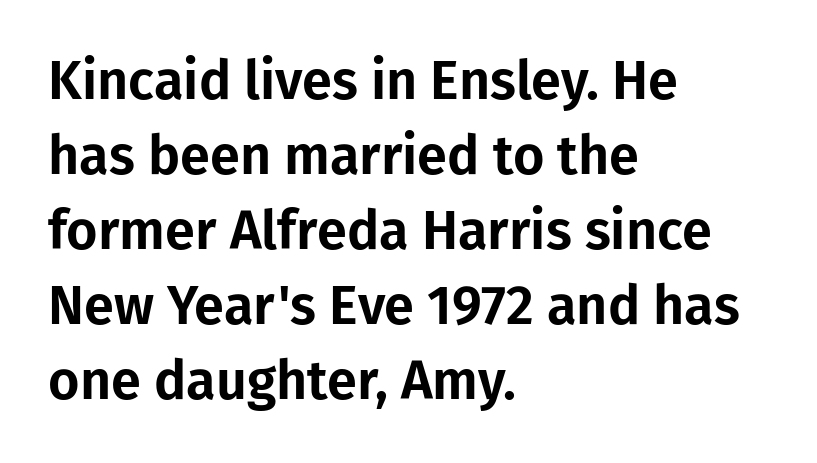
The face used here is rendered with its standard letterfit. The vertical gap from one line to the next is medium. Clear beneath every line of the passage. What kind of face is this? One without serifs — a sans. You can tell it's not italic because the verticals are truly vertical. In CSS terms this would be text-align: left.
